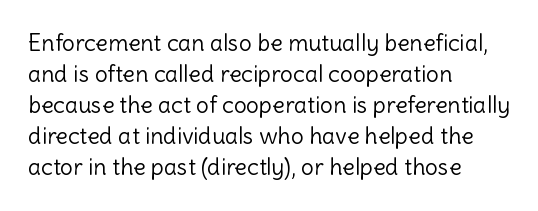
The image shows 23 px text type, upright; set left-aligned, normal line spacing (1.35x), normal letter spacing, not underlined.
